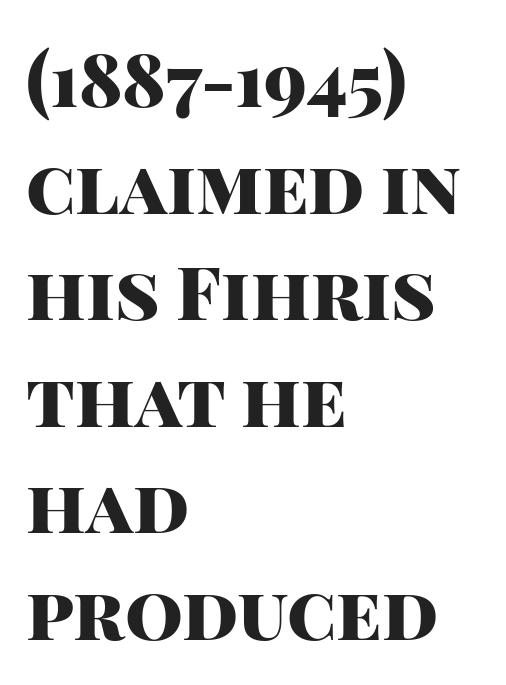
{"serif": "no", "italic": "no", "bold": "yes", "weight": "heavy", "width": "normal", "stroke_contrast": "high", "x_height": "large", "monospaced": "no", "underline": "no", "align": "left", "line_spacing": "normal", "line_spacing_ratio": 1.44, "letter_spacing": "normal", "letter_spacing_em": 0.0, "glyph_px": 74}
